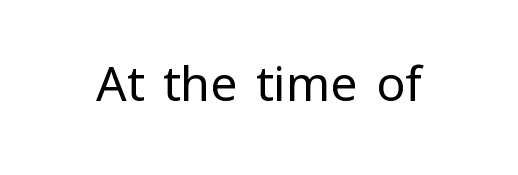
Observe the absence of serifs on each vertical stroke in this sample. The passage shown has conventional tracking throughout. Every character sits straight up, as roman type does. No letter is thick-stroked: the sample isn't bold. Think of a printed novel: that variable character pitch is what you see here. The area under the type is left untouched.
